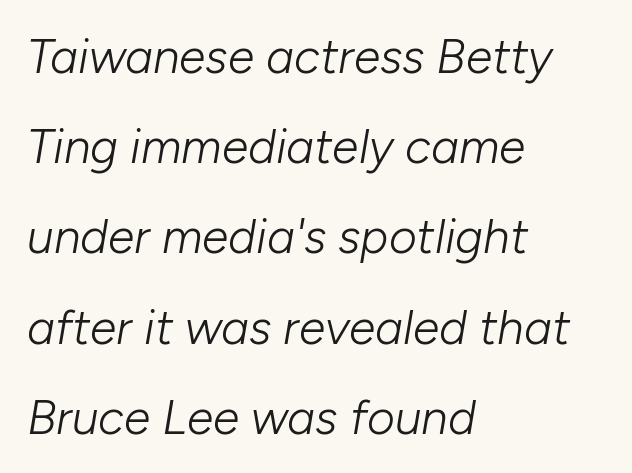
The image shows 48 px light type, italic (leaning right); set left-aligned, line spacing 1.88x, normal letter spacing, not underlined; low stroke contrast and a medium x-height.
